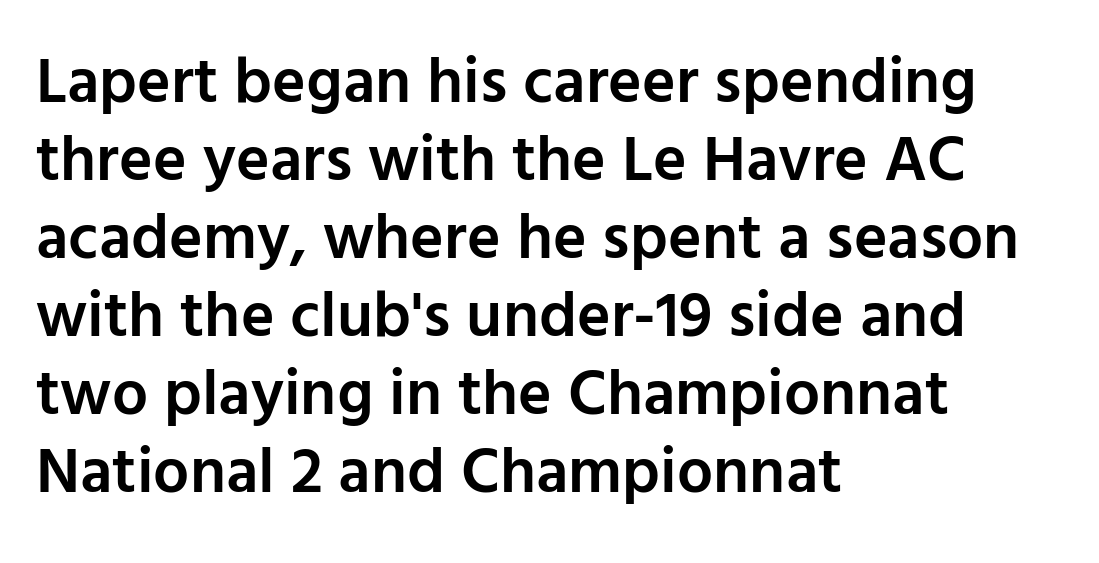
{"serif": "no", "italic": "no", "bold": "semi", "weight": "semibold", "width": "normal", "stroke_contrast": "low", "x_height": "medium", "monospaced": "no", "underline": "no", "align": "left", "line_spacing_ratio": 1.22, "letter_spacing": "normal", "letter_spacing_em": 0.0, "glyph_px": 64}
